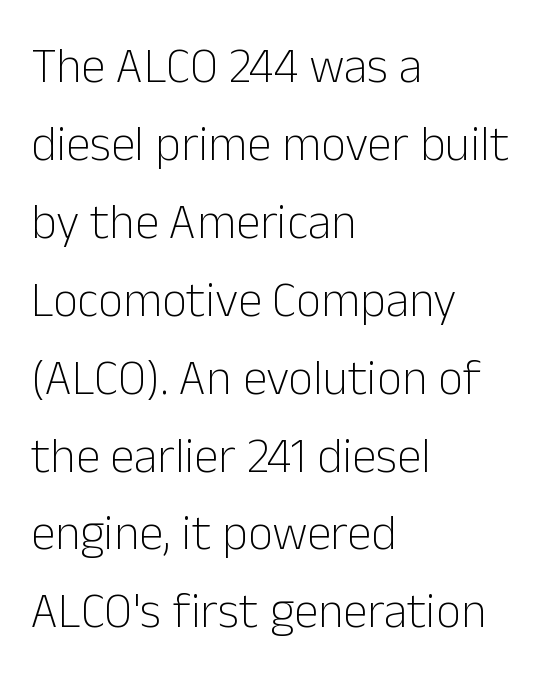
Q: Is the text bold? A: No.
Q: Is the text italic (slanted)? A: No, it is upright.
Q: Is the typeface a serif or a sans-serif typeface? A: Sans-serif.
Q: Is the text underlined? A: No.
Q: How is the paragraph aligned? A: Left-aligned.
Q: Is the spacing between letters normal or unusually wide? A: Normal.
Q: Is the spacing between lines tight, normal or loose? A: Normal.
Q: Width (condensed, normal, or wide)? A: Normal.
Q: Stroke contrast? A: Low.
Q: x-height? A: Medium.
Q: Monospaced? A: No.
